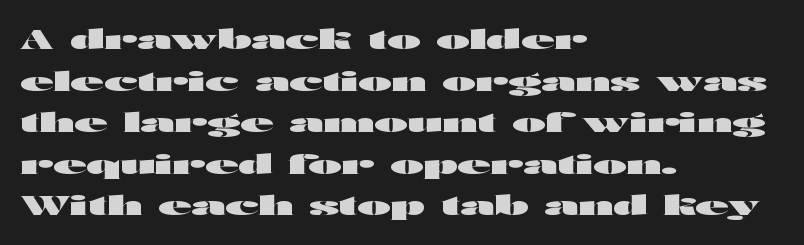
The image shows 27 px bold type, upright; set left-aligned, normal line spacing (1.54x), normal letter spacing, not underlined.
